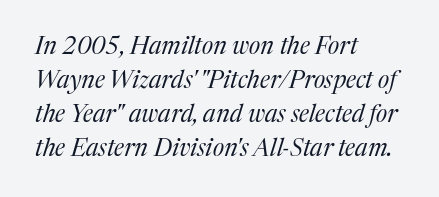
{"italic": "yes", "lean": "right", "slant_degrees": 17, "bold": "no", "underline": "no", "align": "left", "line_spacing": "normal", "line_spacing_ratio": 1.41, "letter_spacing": "normal", "letter_spacing_em": 0.0, "glyph_px": 24}
